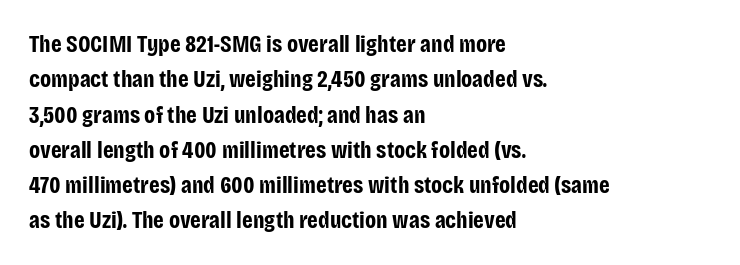
Q: Is the text bold? A: Yes.
Q: Is the text italic (slanted)? A: No, it is upright.
Q: Is the text underlined? A: No.
Q: How is the paragraph aligned? A: Left-aligned.
Q: Is the spacing between letters normal or unusually wide? A: Normal.
Q: Is the spacing between lines tight, normal or loose? A: Normal.
